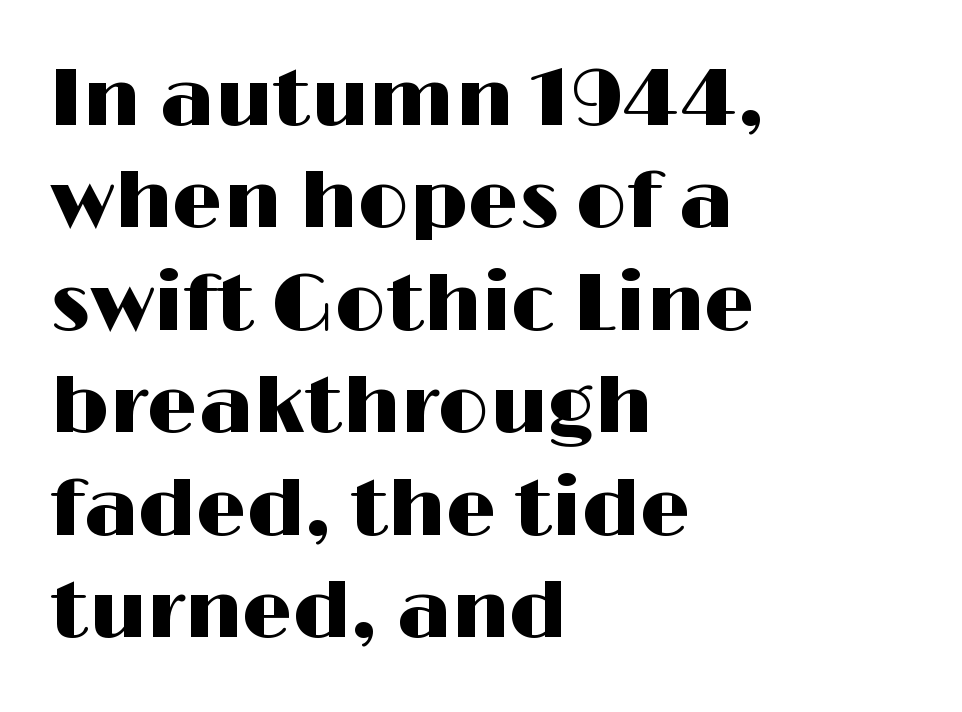
The rendering uses a moderate line-height, typical for paragraphs. Looks like regular typesetting: each glyph gets only the width it needs. Stroke terminals: plain, sans-serif. Glyph-to-glyph distance matches everyday printed text. Which margin do the lines hug? The left one — the right edge is uneven. Vertical strokes here are truly vertical.
